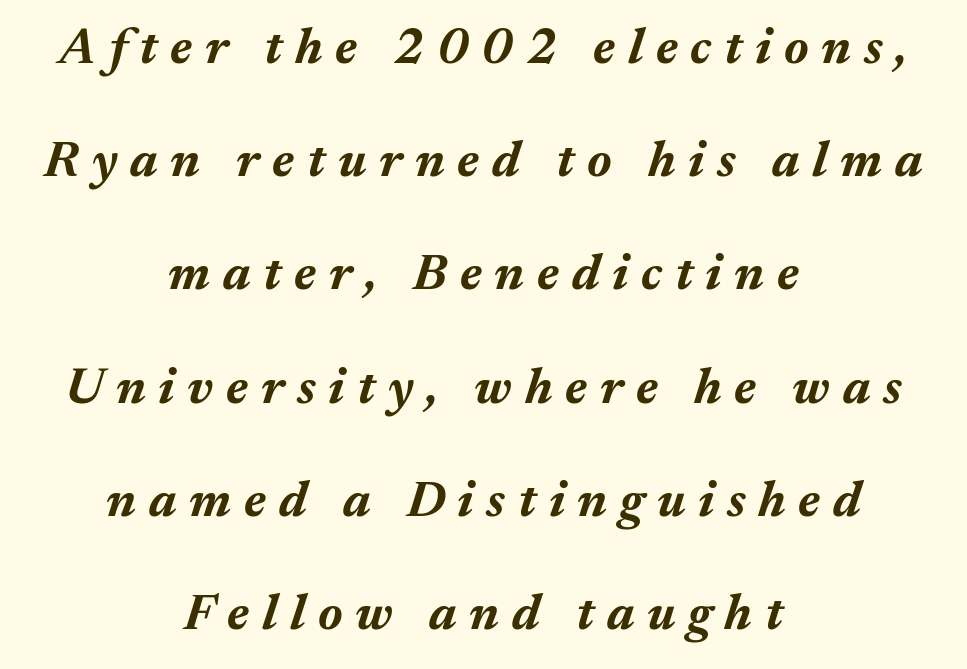
Vertical spacing — loose. Bold? Absolutely — the strokes are thick and heavy. Every character sits at an angle, as italics do. The gaps between neighbouring characters are conspicuously large.
